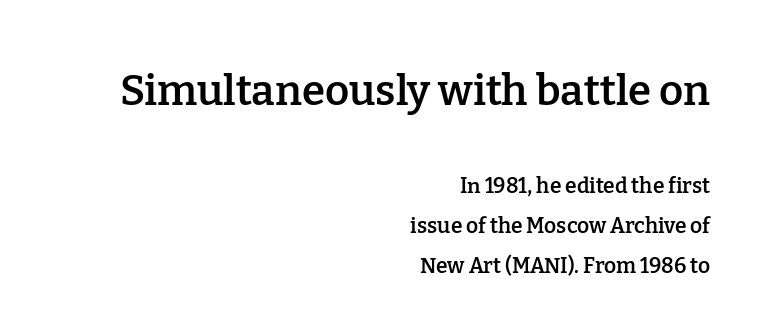
The image shows 42 px semibold serif type, upright; set right-aligned, loose line spacing (1.91x), normal letter spacing, not underlined; the first (top) block is 2.0x larger; low stroke contrast and a medium x-height.
